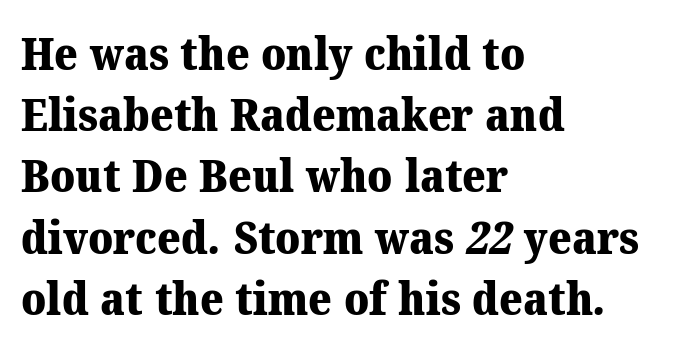
{"serif": "yes", "bold": "yes", "weight": "heavy", "width": "normal", "stroke_contrast": "medium", "x_height": "medium", "monospaced": "no", "underline": "no", "align": "left", "line_spacing": "normal", "line_spacing_ratio": 1.36, "letter_spacing": "normal", "letter_spacing_em": 0.0, "glyph_px": 45}
